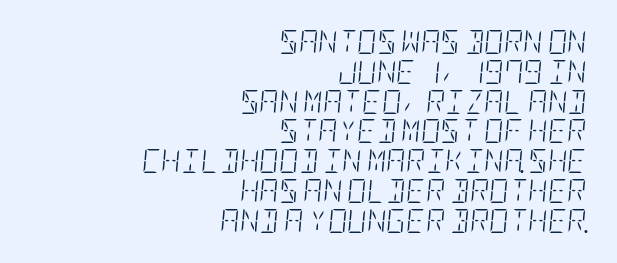
{"italic": "yes", "lean": "right", "slant_degrees": 5, "bold": "no", "underline": "no", "align": "right", "line_spacing_ratio": 1.24, "letter_spacing": "normal", "letter_spacing_em": 0.0, "glyph_px": 24}
